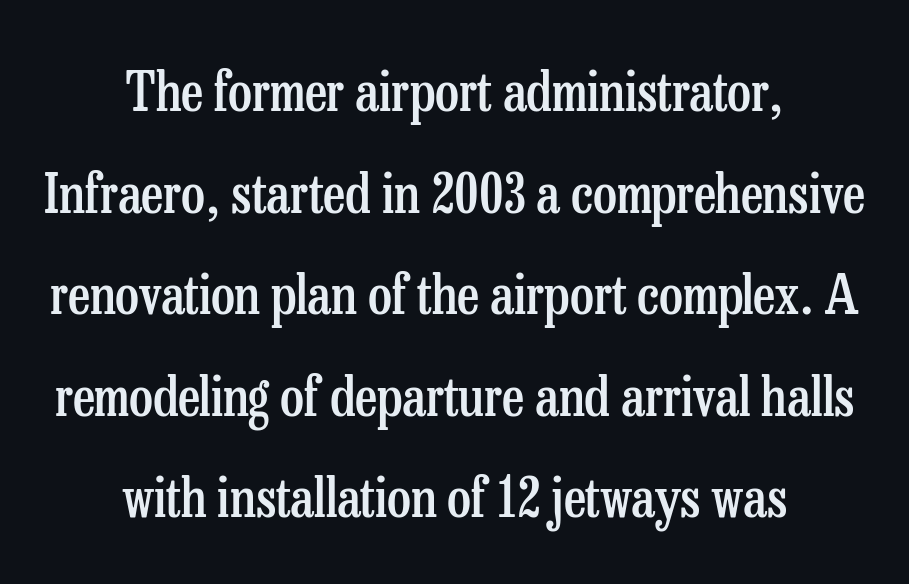
The image shows 54 px semibold, condensed serif type, upright; set centered, line spacing 1.88x, normal letter spacing, not underlined; low stroke contrast and a medium x-height.
